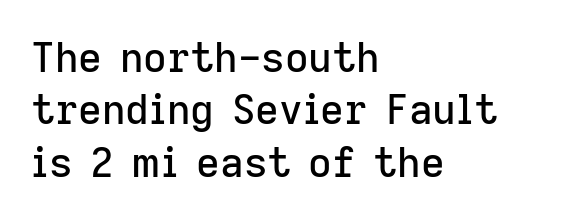
{"serif": "no", "italic": "no", "width": "normal", "stroke_contrast": "low", "x_height": "medium", "monospaced": "no", "underline": "no", "align": "left", "line_spacing": "normal", "line_spacing_ratio": 1.28, "letter_spacing": "normal", "letter_spacing_em": 0.0, "glyph_px": 41}
